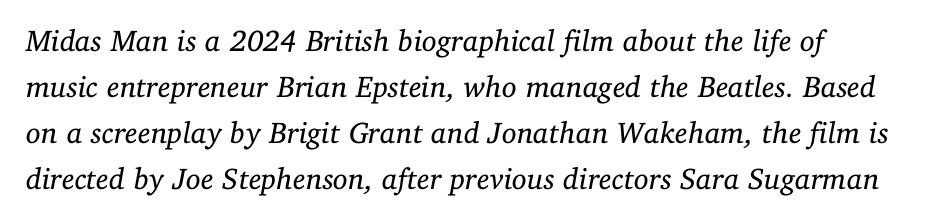
Q: Is the text bold? A: No.
Q: Is the text italic (slanted)? A: Yes, it leans right by about 11 degrees.
Q: Is the typeface a serif or a sans-serif typeface? A: Serif.
Q: Is the text underlined? A: No.
Q: How is the paragraph aligned? A: Left-aligned.
Q: Is the spacing between letters normal or unusually wide? A: Normal.
Q: Is the spacing between lines tight, normal or loose? A: Normal.
Q: Width (condensed, normal, or wide)? A: Normal.
Q: Stroke contrast? A: Low.
Q: x-height? A: Medium.
Q: Monospaced? A: No.
